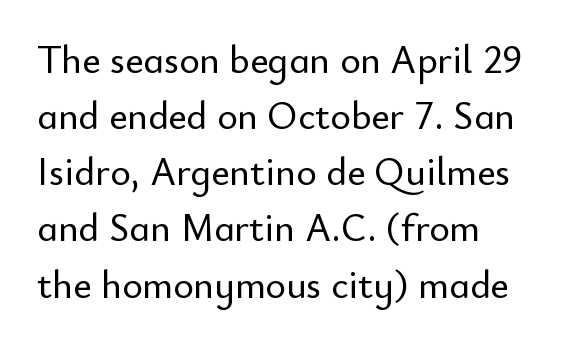
The image shows 39 px sans-serif type, upright; set normal line spacing (1.44x), normal letter spacing, not underlined; low stroke contrast and a small x-height.
